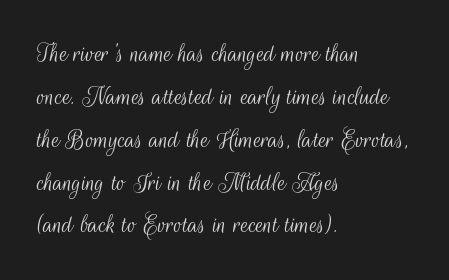
No letter is thick-stroked: the sample isn't bold. No word sits above an underline. A typesetter would call this leading conventional body-copy spacing. These lines are rendered in a variable-pitch font.
